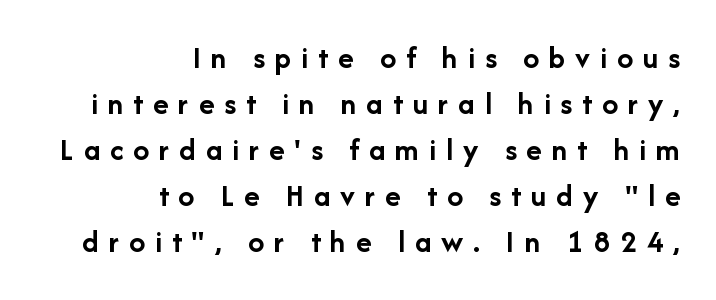
{"serif": "no", "italic": "no", "bold": "yes", "weight": "semibold", "width": "normal", "stroke_contrast": "low", "x_height": "medium", "monospaced": "no", "underline": "no", "align": "right", "line_spacing": "normal", "line_spacing_ratio": 1.44, "letter_spacing": "wide", "letter_spacing_em": 0.31, "glyph_px": 32}
